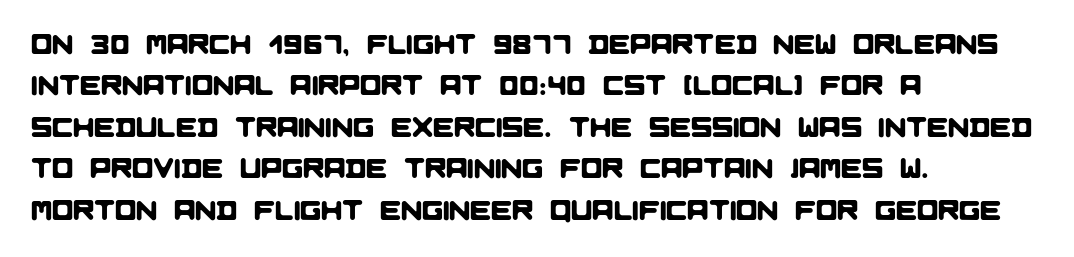
Q: Is the typeface a serif or a sans-serif typeface? A: Sans-serif.
Q: Is the text underlined? A: No.
Q: How is the paragraph aligned? A: Left-aligned.
Q: Is the spacing between letters normal or unusually wide? A: Normal.
Q: Is the spacing between lines tight, normal or loose? A: Normal.
Q: Width (condensed, normal, or wide)? A: Normal.
Q: Stroke contrast? A: Low.
Q: x-height? A: Large.
Q: Monospaced? A: No.
